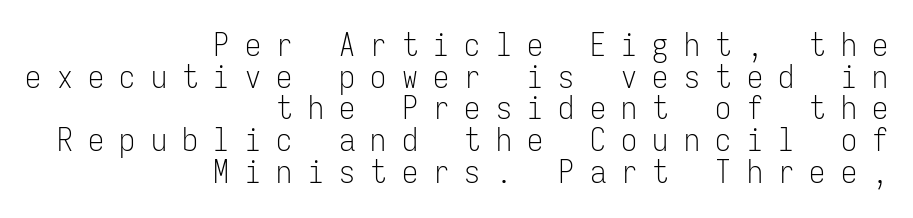
Q: Is the text bold? A: No.
Q: Is the text italic (slanted)? A: No, it is upright.
Q: Is the typeface a serif or a sans-serif typeface? A: Sans-serif.
Q: Is the text underlined? A: No.
Q: How is the paragraph aligned? A: Right-aligned.
Q: Is the spacing between letters normal or unusually wide? A: Unusually wide.
Q: Is the spacing between lines tight, normal or loose? A: Tight.
Q: Width (condensed, normal, or wide)? A: Condensed.
Q: Stroke contrast? A: Low.
Q: x-height? A: Medium.
Q: Monospaced? A: Yes.
